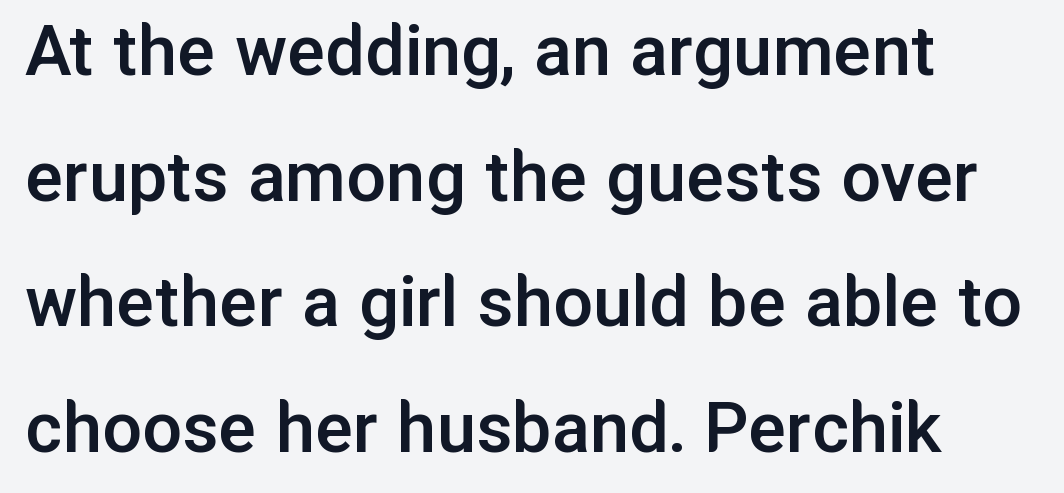
The image shows 79 px semibold sans-serif type, upright; set left-aligned, normal line spacing (1.59x), normal letter spacing, not underlined; low stroke contrast and a medium x-height.
